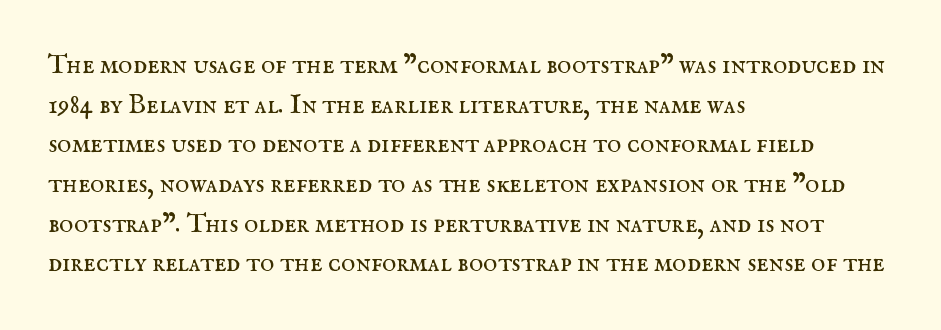
Notice how descenders clear the ascenders below comfortably — that's standard leading. Inter-character spacing is left at the font's built-in metrics. Bare-footed words on every line. The strokes are not fattened; the text isn't bold. A student would call this left alignment; a typographer would say flush left, rag right.
